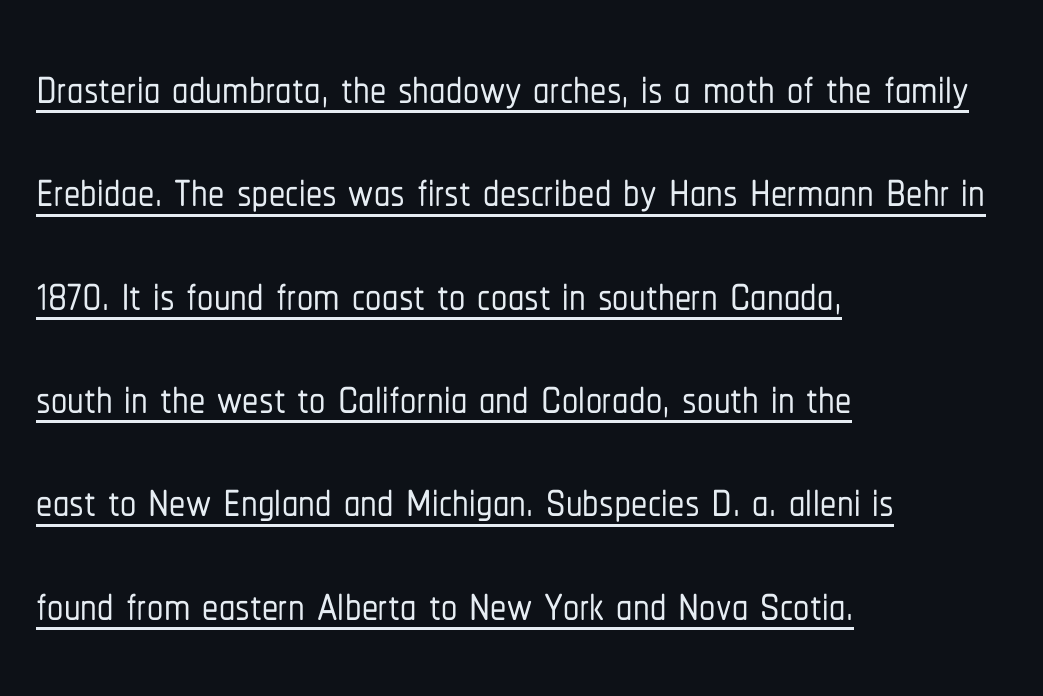
Q: Is the text italic (slanted)? A: No, it is upright.
Q: Is the typeface a serif or a sans-serif typeface? A: Sans-serif.
Q: Is the text underlined? A: Yes.
Q: How is the paragraph aligned? A: Left-aligned.
Q: Is the spacing between letters normal or unusually wide? A: Normal.
Q: Is the spacing between lines tight, normal or loose? A: Normal.
Q: Width (condensed, normal, or wide)? A: Condensed.
Q: Stroke contrast? A: Low.
Q: x-height? A: Medium.
Q: Monospaced? A: No.
